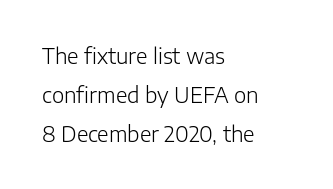
Q: Is the text bold? A: No.
Q: Is the text italic (slanted)? A: No, it is upright.
Q: Is the text underlined? A: No.
Q: How is the paragraph aligned? A: Left-aligned.
Q: Is the spacing between letters normal or unusually wide? A: Normal.
